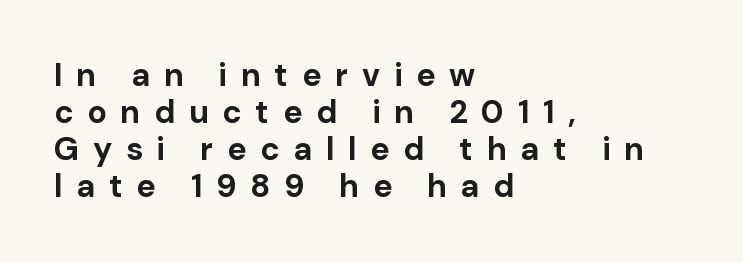
The image shows 32 px bold sans-serif type, upright; set left-aligned, line spacing 1.16x, unusually wide letter spacing (+0.43 em), not underlined; low stroke contrast and a medium x-height.
